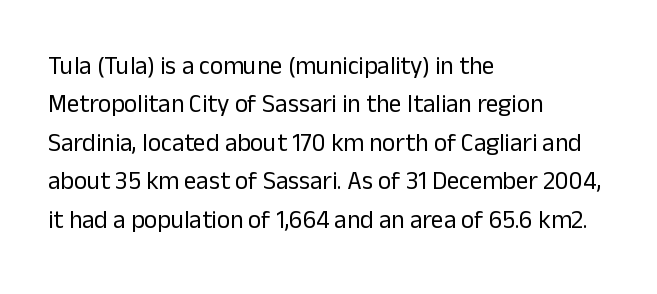
The image shows 25 px text type, upright; set left-aligned, normal line spacing (1.54x), normal letter spacing, not underlined.
